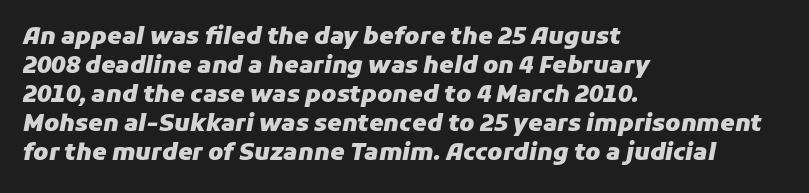
{"italic": "yes", "lean": "right", "slant_degrees": 11, "bold": "yes", "underline": "no", "align": "left", "line_spacing": "normal", "line_spacing_ratio": 1.26, "letter_spacing": "normal", "letter_spacing_em": 0.0, "glyph_px": 23}
